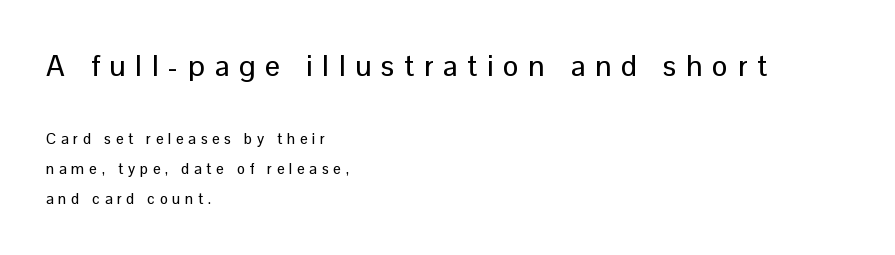
{"serif": "no", "italic": "no", "width": "normal", "stroke_contrast": "low", "x_height": "medium", "monospaced": "no", "underline": "no", "align": "left", "line_spacing": "loose", "line_spacing_ratio": 1.98, "letter_spacing": "wide", "letter_spacing_em": 0.32, "larger_block": "first", "size_ratio": 2.0, "glyph_px": 30}
